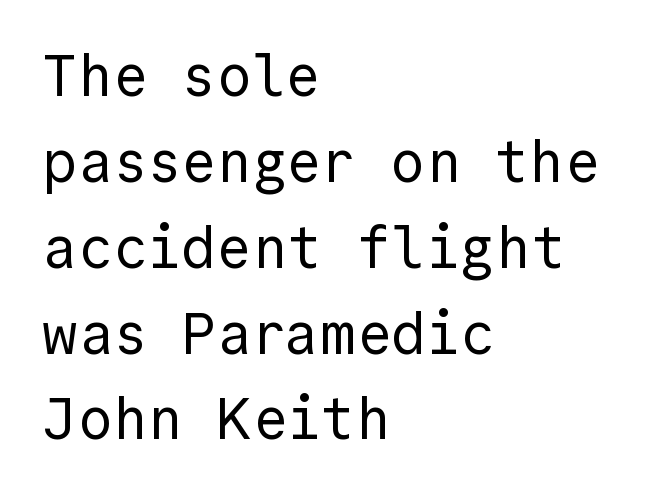
Q: Is the text bold? A: No.
Q: Is the text italic (slanted)? A: No, it is upright.
Q: Is the typeface a serif or a sans-serif typeface? A: Sans-serif.
Q: Is the text underlined? A: No.
Q: How is the paragraph aligned? A: Left-aligned.
Q: Is the spacing between letters normal or unusually wide? A: Normal.
Q: Is the spacing between lines tight, normal or loose? A: Normal.
Q: Width (condensed, normal, or wide)? A: Normal.
Q: x-height? A: Medium.
Q: Monospaced? A: Yes.
